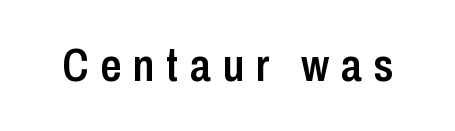
A typesetter would call this proportional, since set widths differ per character. A bare baseline throughout the passage. What kind of face is this? One without serifs — a sans. Tracking value appears strongly positive — letters spread wide. Strokes here are thickened, but only to semibold level. The lettering stays uniformly vertical, giving the passage a roman look.
